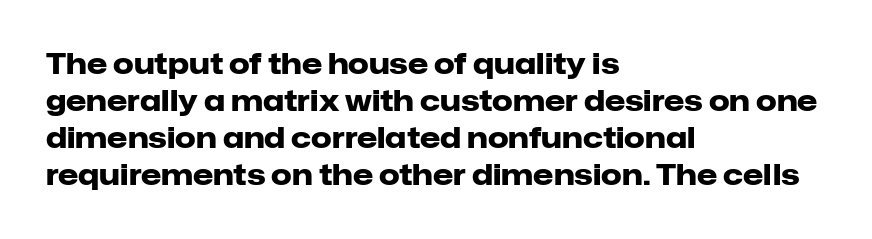
The strokes are fattened all the way to bold. Does extra space separate the letters? No, they use regular spacing. Leading matches the norm, producing a regular column. Does the lettering tilt? It doesn't — this is upright. The passage shown is typeset with a sans-serif family. A student would call this left alignment; a typographer would say flush left, rag right.
